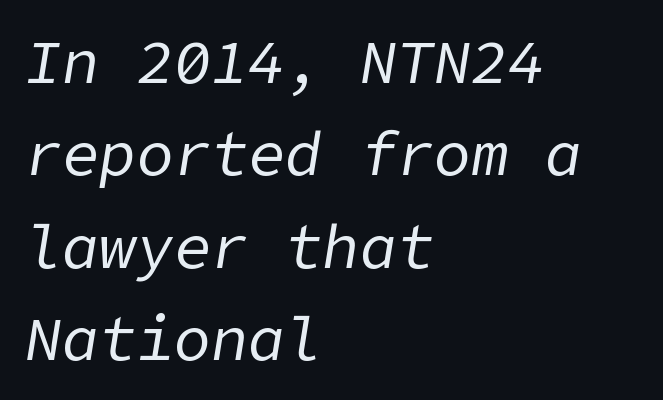
Q: Is the text bold? A: No.
Q: Is the text italic (slanted)? A: Yes, it leans right by about 9 degrees.
Q: Is the text underlined? A: No.
Q: How is the paragraph aligned? A: Left-aligned.
Q: Is the spacing between letters normal or unusually wide? A: Normal.
Q: Is the spacing between lines tight, normal or loose? A: Normal.
Q: Width (condensed, normal, or wide)? A: Normal.
Q: Stroke contrast? A: Low.
Q: x-height? A: Medium.
